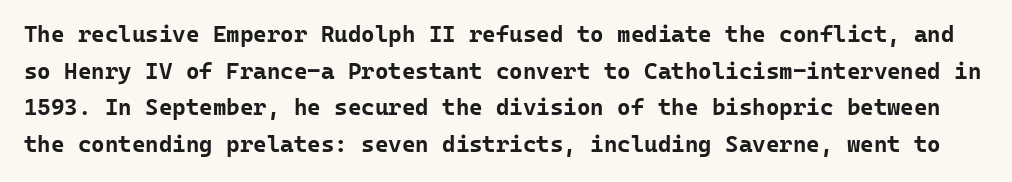
{"italic": "no", "bold": "yes", "underline": "no", "line_spacing": "normal", "line_spacing_ratio": 1.59, "letter_spacing": "normal", "letter_spacing_em": 0.0, "glyph_px": 23}
